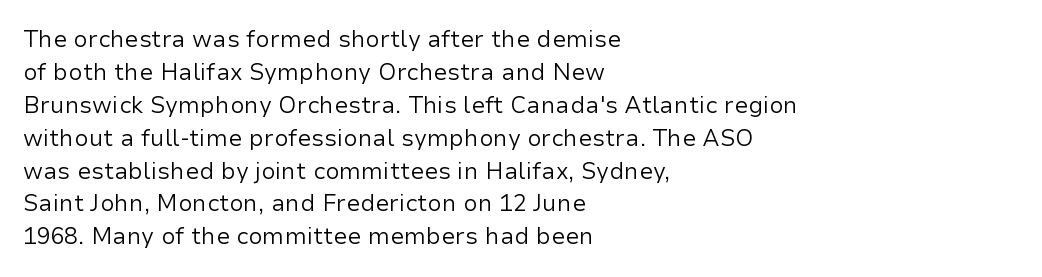
The image shows 23 px text type, upright; set left-aligned, normal line spacing (1.43x), normal letter spacing, not underlined.
